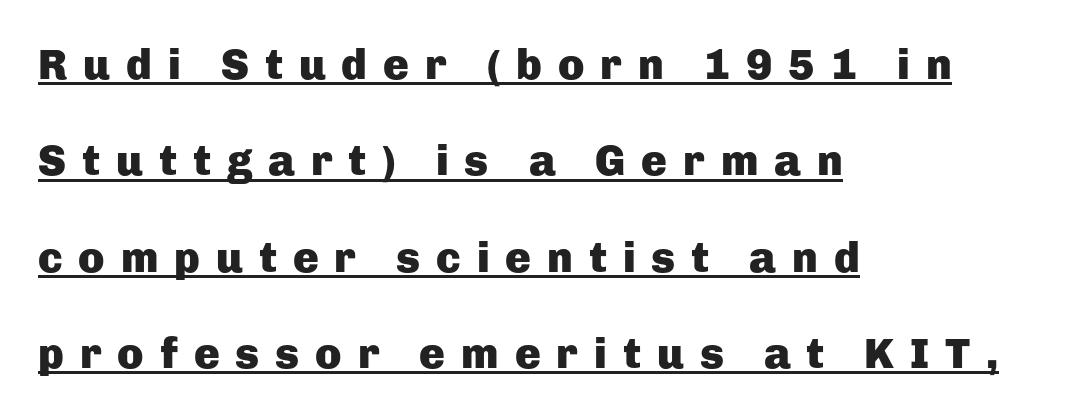
The image shows 43 px heavy sans-serif type, upright; set left-aligned, loose line spacing (2.24x), unusually wide letter spacing (+0.37 em), underlined; low stroke contrast and a medium x-height.
